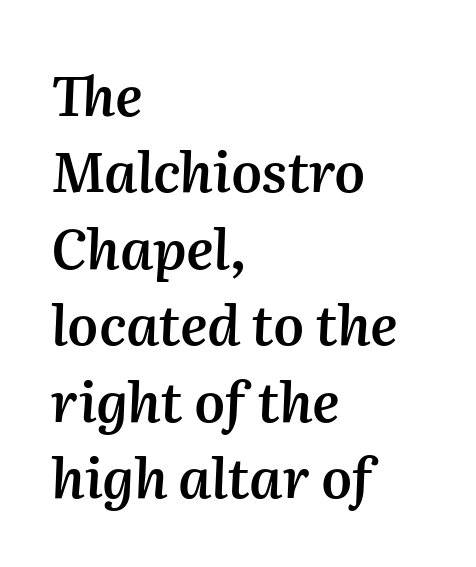
The image shows 55 px semibold type, italic (leaning right); set left-aligned, normal line spacing (1.39x), normal letter spacing, not underlined; medium stroke contrast and a medium x-height.
